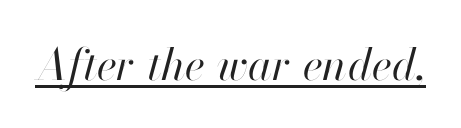
The image shows 44 px regular-weight type, italic (leaning right); set normal letter spacing, underlined; high stroke contrast and a small x-height.
